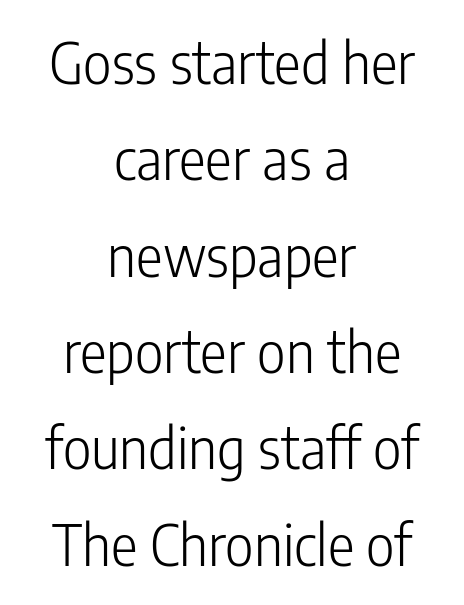
{"serif": "no", "italic": "no", "bold": "no", "weight": "light", "width": "condensed", "stroke_contrast": "low", "x_height": "medium", "monospaced": "no", "underline": "no", "align": "center", "line_spacing_ratio": 1.72, "letter_spacing": "normal", "letter_spacing_em": 0.0, "glyph_px": 56}
